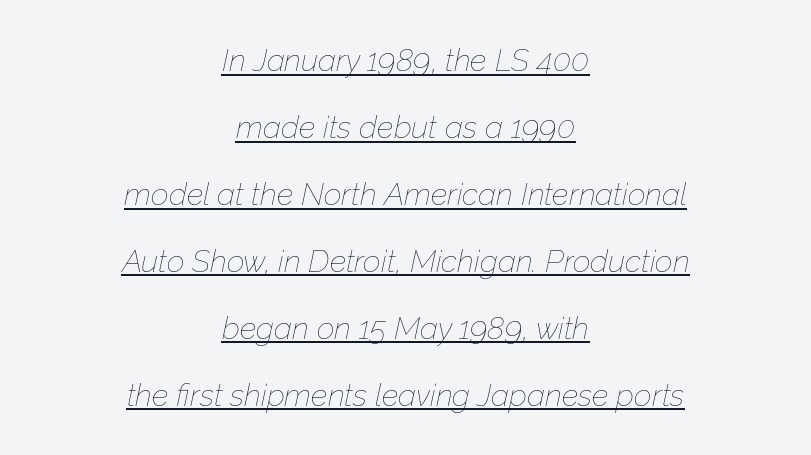
The image shows 31 px thin type, italic (leaning right); set centered, loose line spacing (2.16x), normal letter spacing, underlined; low stroke contrast and a medium x-height.
